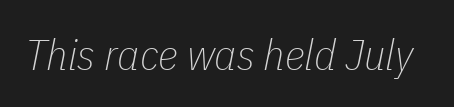
Q: Is the text bold? A: No.
Q: Is the text italic (slanted)? A: Yes, it leans right by about 11 degrees.
Q: Is the text underlined? A: No.
Q: Is the spacing between letters normal or unusually wide? A: Normal.
Q: Width (condensed, normal, or wide)? A: Condensed.
Q: Stroke contrast? A: Low.
Q: x-height? A: Medium.
Q: Monospaced? A: No.
